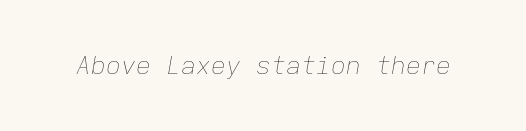
The image shows 25 px text type, italic (leaning right); set normal letter spacing, not underlined.
